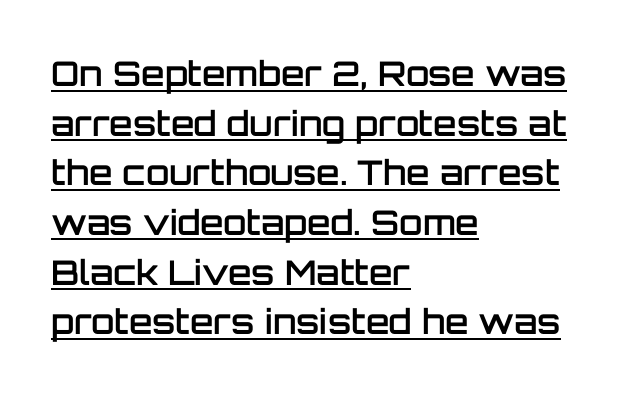
Characters follow at the spacing the type designer built in. Posture: straight, roman, zero tilt. The lines sit at an ordinary, default distance from one another. Typographic density is moderately raised because the face is semibold.
